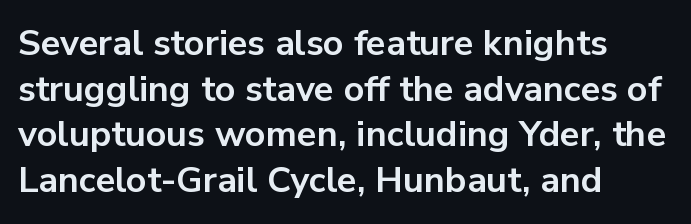
Look at the tracking — it's just the regular setting, nothing added. The glyphs are unaccompanied by any horizontal stroke below them. These lines are rendered in a variable-pitch font. The passage is arranged the way most books set body copy — flush left. Posture: straight, roman, zero tilt.
